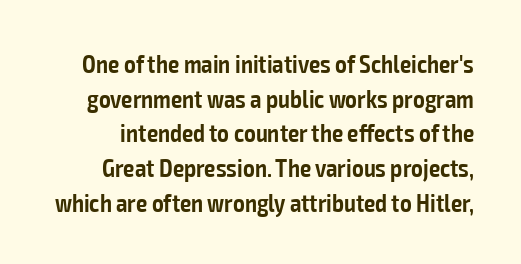
The image shows 25 px text type, upright; set normal line spacing (1.39x), normal letter spacing, not underlined.
